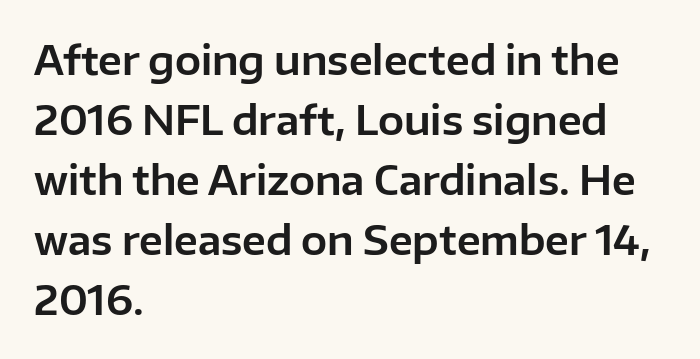
The image shows 39 px sans-serif type, upright; set left-aligned, normal line spacing (1.54x), normal letter spacing, not underlined; low stroke contrast and a medium x-height.
